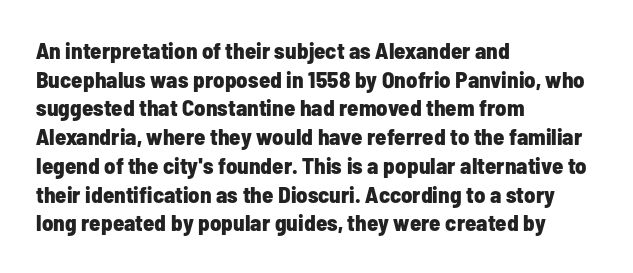
{"italic": "no", "bold": "yes", "underline": "no", "align": "left", "line_spacing": "normal", "line_spacing_ratio": 1.25, "letter_spacing": "normal", "letter_spacing_em": 0.0, "glyph_px": 23}
